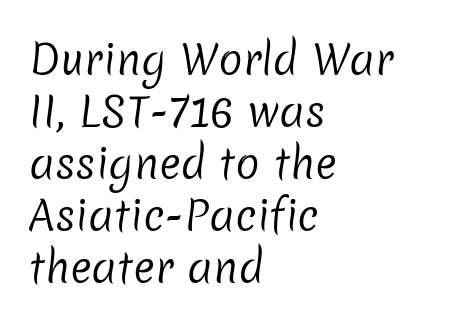
{"serif": "no", "bold": "no", "weight": "regular", "width": "normal", "stroke_contrast": "low", "x_height": "medium", "monospaced": "no", "underline": "no", "align": "left", "line_spacing": "normal", "line_spacing_ratio": 1.27, "letter_spacing": "normal", "letter_spacing_em": 0.0, "glyph_px": 41}
